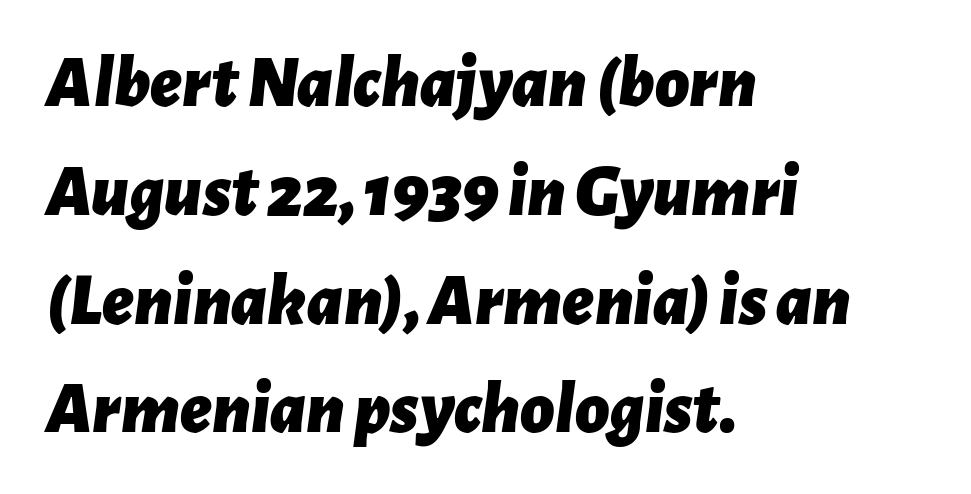
Q: Is the text bold? A: Yes.
Q: Is the text italic (slanted)? A: Yes, it leans right by about 7 degrees.
Q: Is the text underlined? A: No.
Q: How is the paragraph aligned? A: Left-aligned.
Q: Is the spacing between letters normal or unusually wide? A: Normal.
Q: Is the spacing between lines tight, normal or loose? A: Normal.
Q: Width (condensed, normal, or wide)? A: Normal.
Q: Stroke contrast? A: Low.
Q: x-height? A: Medium.
Q: Monospaced? A: No.
